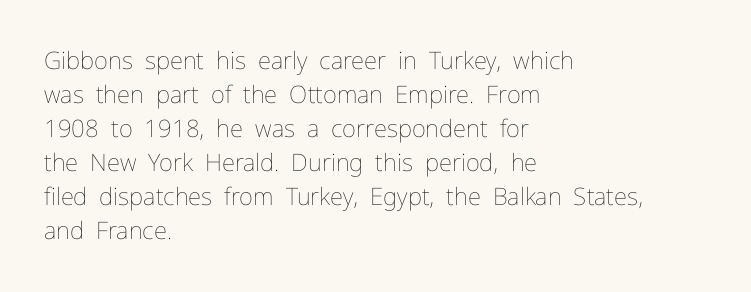
Just letters on the line, the space beneath them empty. The lines sit at an ordinary, default distance from one another. Reading down the block, your eye returns to a fixed left position each line. Think standard paragraph weight, or any step lighter than that.
